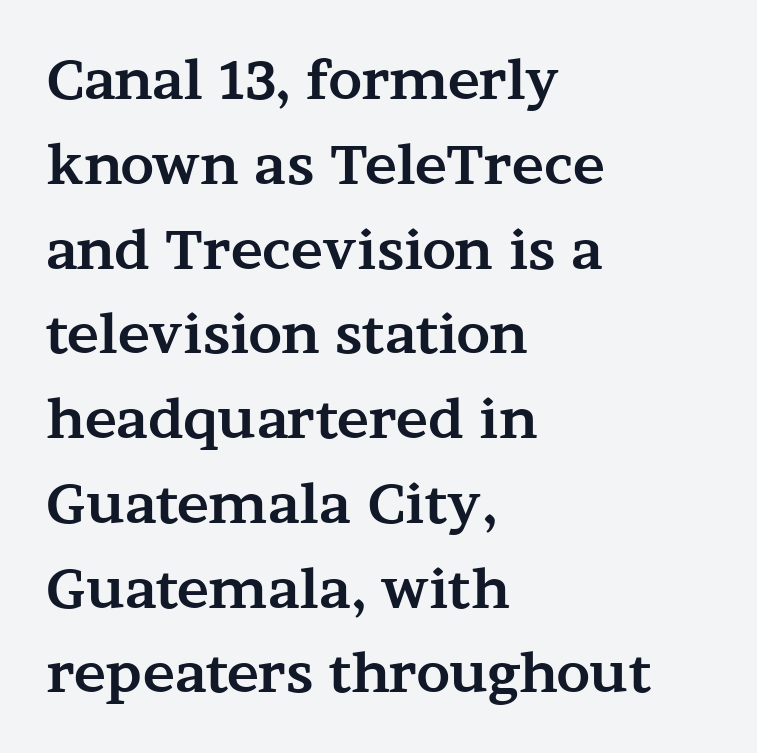
Q: Is the text bold? A: Yes.
Q: Is the text italic (slanted)? A: No, it is upright.
Q: Is the typeface a serif or a sans-serif typeface? A: Serif.
Q: Is the text underlined? A: No.
Q: How is the paragraph aligned? A: Left-aligned.
Q: Is the spacing between letters normal or unusually wide? A: Normal.
Q: Is the spacing between lines tight, normal or loose? A: Normal.
Q: Width (condensed, normal, or wide)? A: Wide.
Q: Stroke contrast? A: Medium.
Q: x-height? A: Medium.
Q: Monospaced? A: No.
